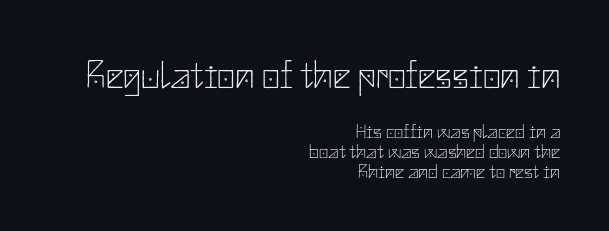
{"serif": "no", "italic": "no", "bold": "no", "weight": "thin", "width": "normal", "stroke_contrast": "low", "x_height": "small", "underline": "no", "align": "right", "line_spacing": "tight", "line_spacing_ratio": 0.98, "letter_spacing": "normal", "letter_spacing_em": 0.0, "larger_block": "first", "size_ratio": 1.95, "glyph_px": 39}
